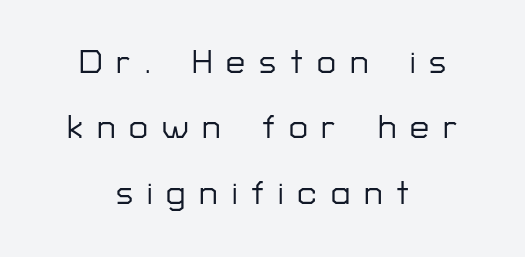
The image shows 34 px sans-serif type, upright; set centered, loose line spacing (1.92x), unusually wide letter spacing (+0.41 em), not underlined; low stroke contrast and a medium x-height.
